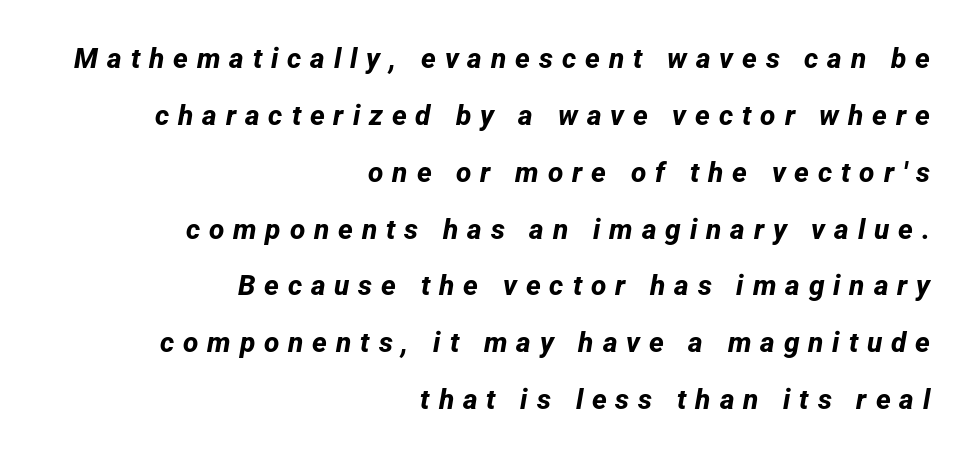
Q: Is the text bold? A: Yes.
Q: Is the typeface a serif or a sans-serif typeface? A: Sans-serif.
Q: Is the text underlined? A: No.
Q: How is the paragraph aligned? A: Right-aligned.
Q: Is the spacing between letters normal or unusually wide? A: Unusually wide.
Q: Is the spacing between lines tight, normal or loose? A: Loose.
Q: Width (condensed, normal, or wide)? A: Normal.
Q: Stroke contrast? A: Low.
Q: x-height? A: Medium.
Q: Monospaced? A: No.
